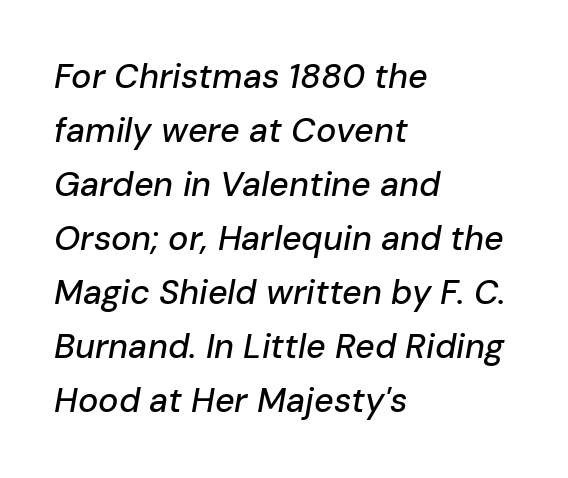
Q: Is the text italic (slanted)? A: Yes, it leans right by about 10 degrees.
Q: Is the text underlined? A: No.
Q: How is the paragraph aligned? A: Left-aligned.
Q: Is the spacing between letters normal or unusually wide? A: Normal.
Q: Is the spacing between lines tight, normal or loose? A: Normal.
Q: Width (condensed, normal, or wide)? A: Normal.
Q: Stroke contrast? A: Low.
Q: x-height? A: Medium.
Q: Monospaced? A: No.
